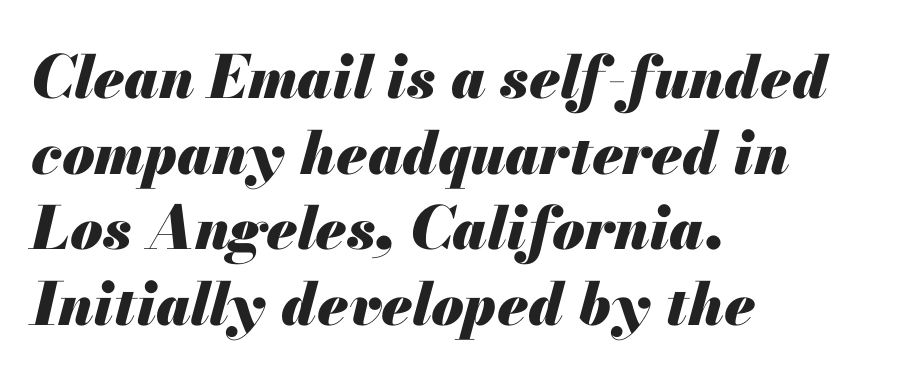
Think of a printed novel: that variable character pitch is what you see here. Designer's note — italics engaged. This rendering features lettering with no underline. The type is set solid horizontally, with unmodified tracking. In terms of leading, this rendering sits right in the middle. Reading down the block, your eye returns to a fixed left position each line.
